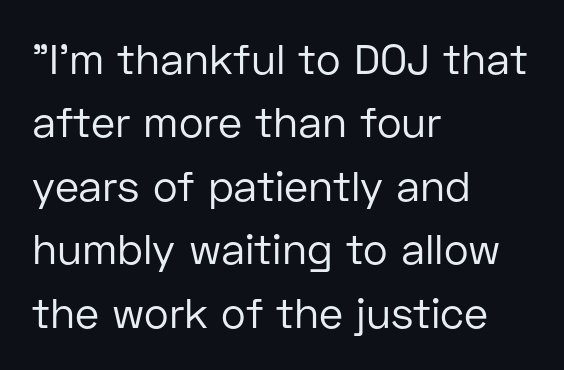
Do the characters align in a grid? No, the font is proportional. This reads as an unemphasized weight, regular at the heaviest. Reading down the block, your eye returns to a fixed left position each line. Characters remain perfectly vertical along every line.
